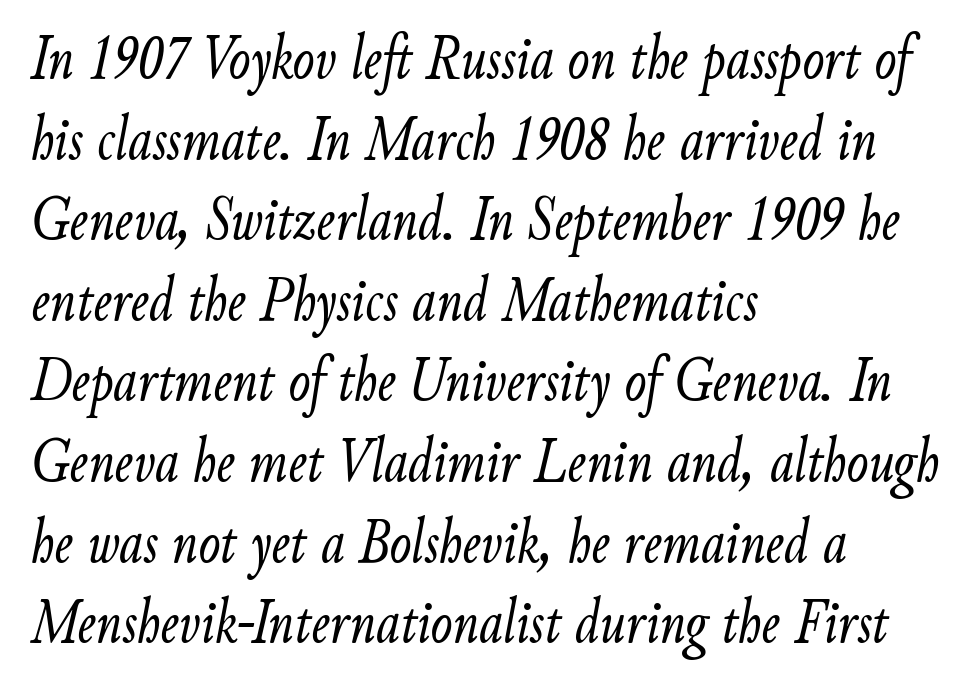
{"italic": "yes", "lean": "right", "slant_degrees": 9, "bold": "no", "weight": "light", "width": "condensed", "stroke_contrast": "low", "x_height": "small", "monospaced": "no", "underline": "no", "align": "left", "line_spacing_ratio": 1.24, "letter_spacing": "normal", "letter_spacing_em": 0.0, "glyph_px": 65}
